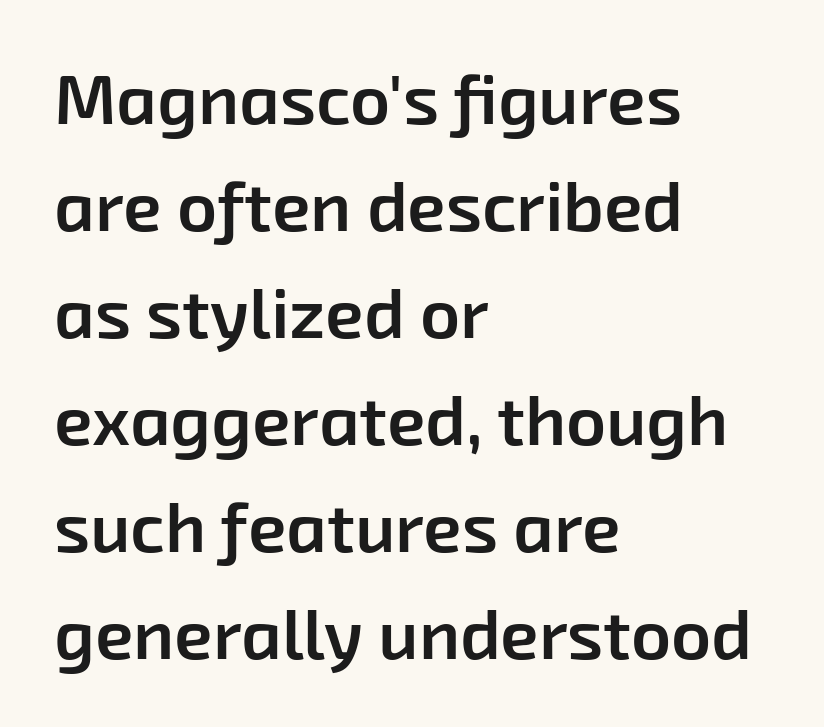
The image shows 70 px semibold sans-serif type; set left-aligned, normal line spacing (1.53x), normal letter spacing, not underlined; low stroke contrast and a medium x-height.
